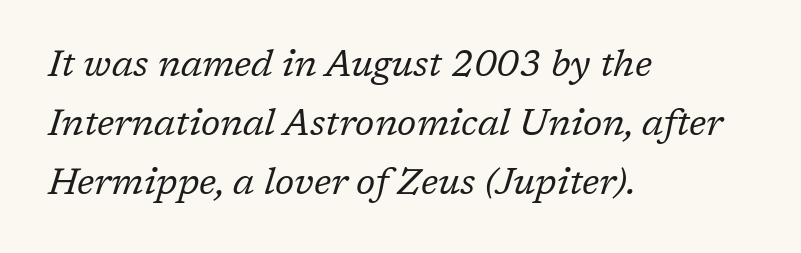
Q: Is the text bold? A: No.
Q: Is the text italic (slanted)? A: Yes, it leans right by about 17 degrees.
Q: Is the typeface a serif or a sans-serif typeface? A: Serif.
Q: Is the text underlined? A: No.
Q: How is the paragraph aligned? A: Left-aligned.
Q: Is the spacing between letters normal or unusually wide? A: Normal.
Q: Is the spacing between lines tight, normal or loose? A: Normal.
Q: Width (condensed, normal, or wide)? A: Normal.
Q: Stroke contrast? A: Low.
Q: x-height? A: Medium.
Q: Monospaced? A: No.
